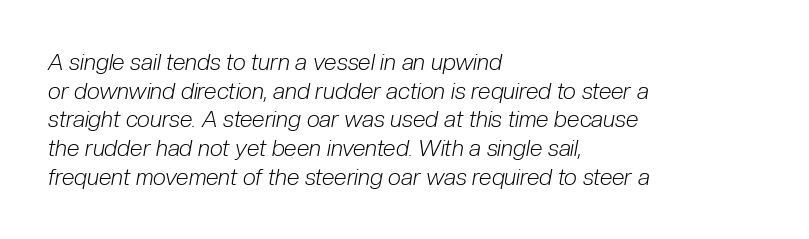
Q: Is the text bold? A: No.
Q: Is the text italic (slanted)? A: Yes, it leans right by about 10 degrees.
Q: Is the text underlined? A: No.
Q: How is the paragraph aligned? A: Left-aligned.
Q: Is the spacing between letters normal or unusually wide? A: Normal.
Q: Is the spacing between lines tight, normal or loose? A: Normal.
